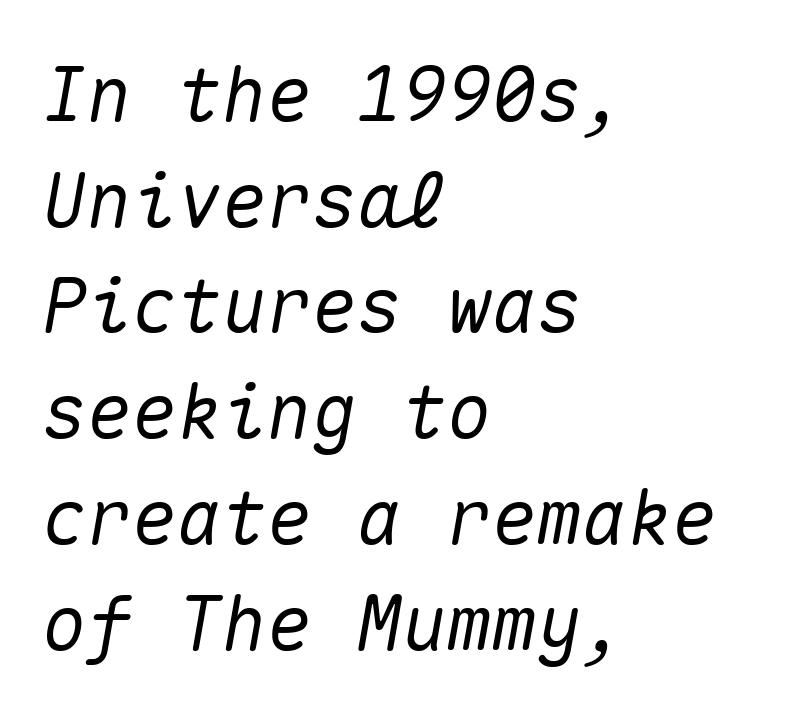
The image shows 75 px text type, italic (leaning right), monospaced; set left-aligned, normal line spacing (1.41x), normal letter spacing, not underlined; medium stroke contrast and a medium x-height.
